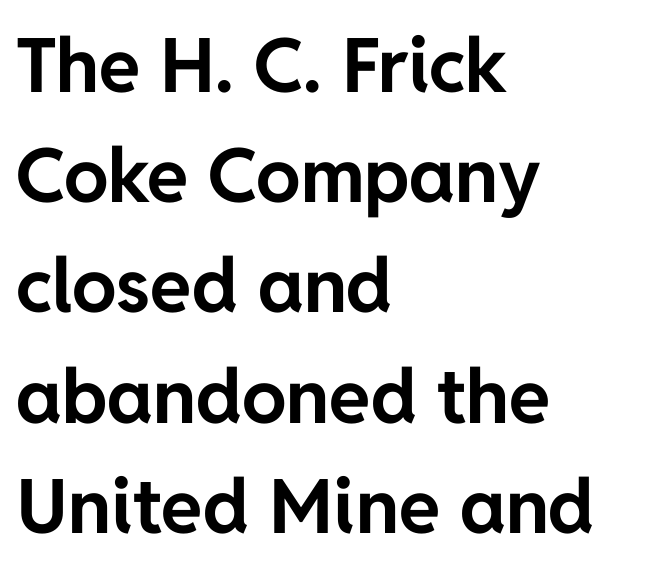
Q: Is the text bold? A: Yes.
Q: Is the text italic (slanted)? A: No, it is upright.
Q: Is the typeface a serif or a sans-serif typeface? A: Sans-serif.
Q: Is the text underlined? A: No.
Q: How is the paragraph aligned? A: Left-aligned.
Q: Is the spacing between letters normal or unusually wide? A: Normal.
Q: Is the spacing between lines tight, normal or loose? A: Normal.
Q: Width (condensed, normal, or wide)? A: Normal.
Q: Stroke contrast? A: Low.
Q: x-height? A: Medium.
Q: Monospaced? A: No.
